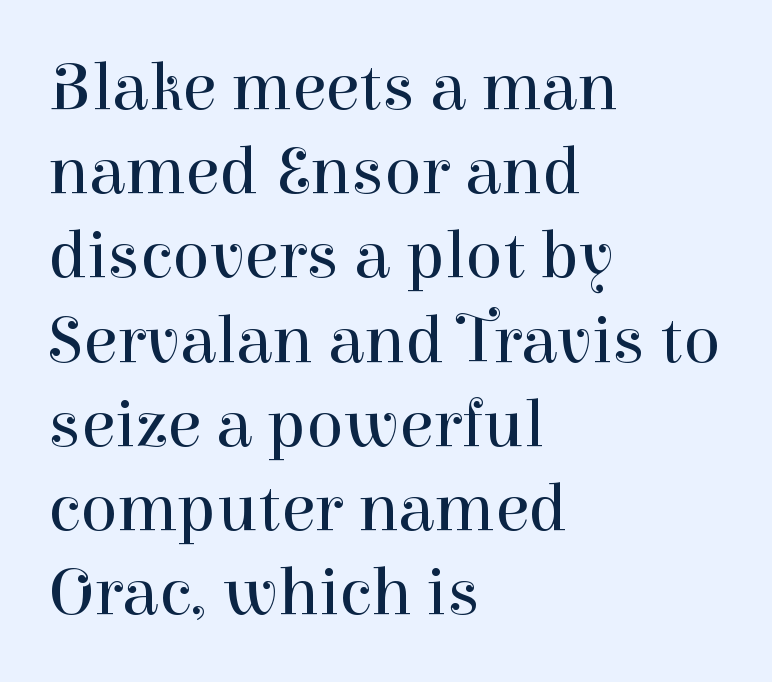
The strip under each line holds only bare page. Note: serifs present on the glyphs. Weight: not bold — regular or lighter. Vertical strokes here are truly vertical.
